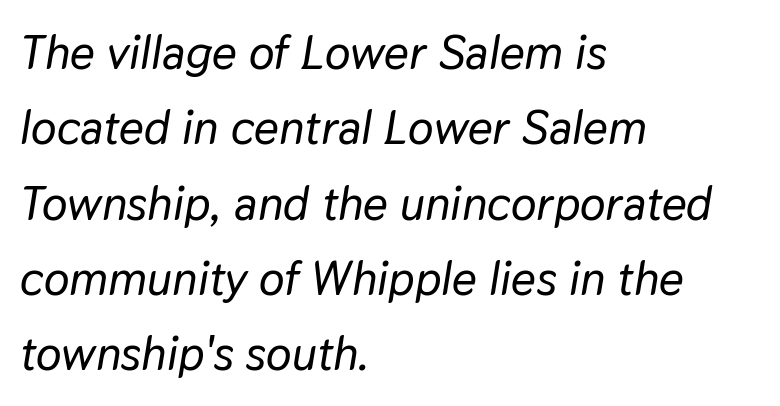
The image shows 48 px text type, italic (leaning right); set left-aligned, normal line spacing (1.57x), normal letter spacing, not underlined; low stroke contrast and a medium x-height.
